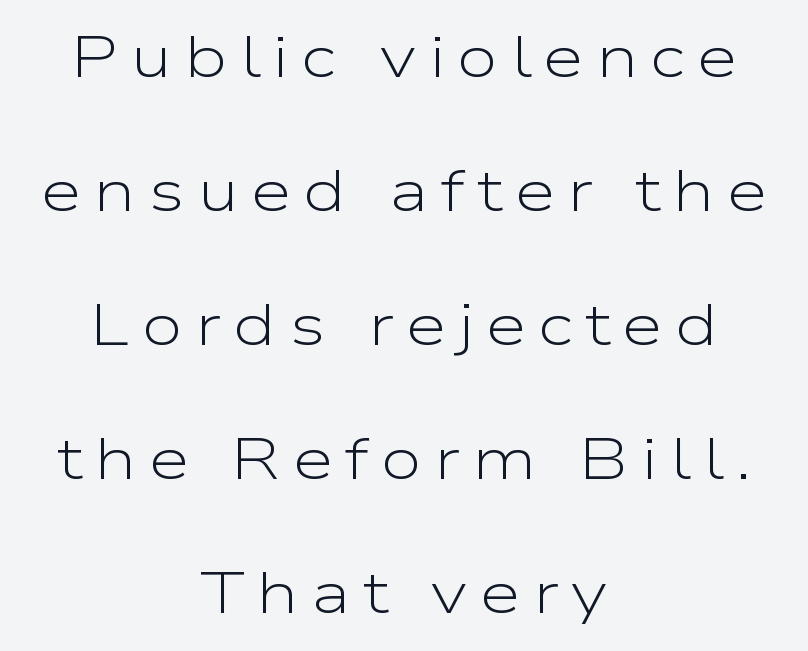
Q: Is the text bold? A: No.
Q: Is the text italic (slanted)? A: No, it is upright.
Q: Is the typeface a serif or a sans-serif typeface? A: Sans-serif.
Q: Is the text underlined? A: No.
Q: How is the paragraph aligned? A: Centered.
Q: Is the spacing between letters normal or unusually wide? A: Unusually wide.
Q: Is the spacing between lines tight, normal or loose? A: Loose.
Q: Width (condensed, normal, or wide)? A: Wide.
Q: Stroke contrast? A: Low.
Q: x-height? A: Medium.
Q: Monospaced? A: No.
